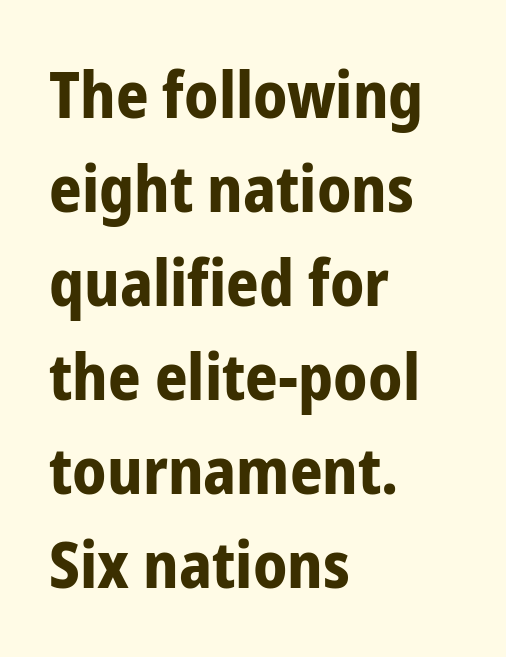
{"serif": "no", "italic": "no", "bold": "yes", "weight": "bold", "width": "condensed", "stroke_contrast": "low", "x_height": "medium", "monospaced": "no", "underline": "no", "align": "left", "line_spacing": "normal", "line_spacing_ratio": 1.47, "letter_spacing": "normal", "letter_spacing_em": 0.0, "glyph_px": 64}
